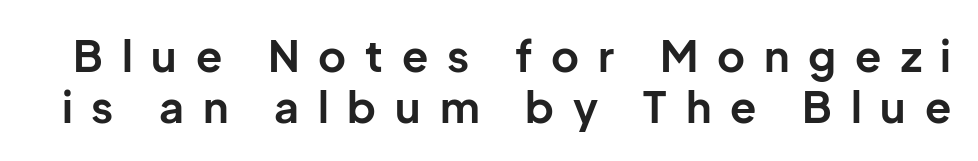
The image shows 43 px bold sans-serif type, upright; set line spacing 1.19x, unusually wide letter spacing (+0.44 em), not underlined; low stroke contrast and a medium x-height.
